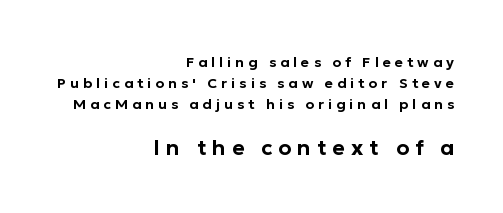
The image shows 21 px text type, upright; set right-aligned, normal line spacing (1.5x), unusually wide letter spacing (+0.29 em), not underlined; the second (bottom) block is 1.5x larger.
